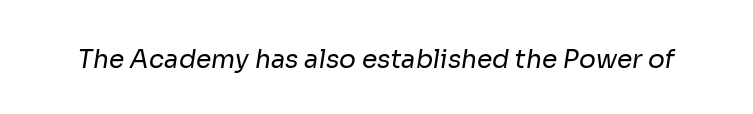
Ink coverage per letter is moderate at most. Check the space under the baseline: it is left empty. Nobody touched the tracking dial on this one.
